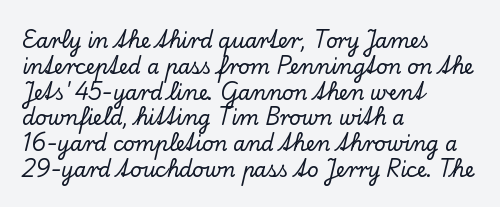
Clear beneath every line of the passage. Nobody touched the tracking dial on this one. Line beginnings align vertically; line endings do not. One glance says typical: line gaps are just what's usual.
